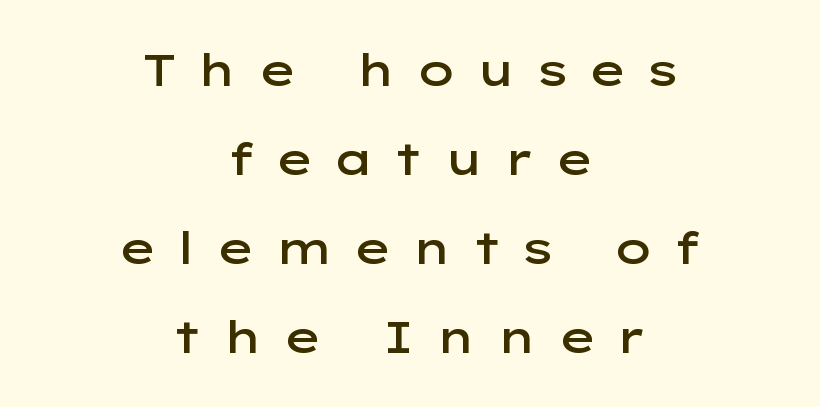
{"serif": "no", "italic": "no", "bold": "semi", "weight": "semibold", "width": "wide", "stroke_contrast": "low", "x_height": "medium", "monospaced": "no", "underline": "no", "align": "center", "line_spacing": "loose", "line_spacing_ratio": 1.98, "letter_spacing": "wide", "letter_spacing_em": 0.42, "glyph_px": 45}
